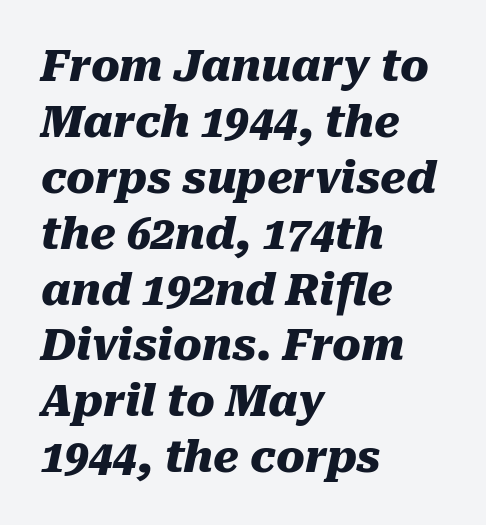
Each line starts at the same left margin while the right side varies. Tracking here is standard; glyphs follow each other at the usual distance. Has an underline been added? It has not. Slant detected: the letters are inclined. A typesetter would call this proportional, since set widths differ per character.
